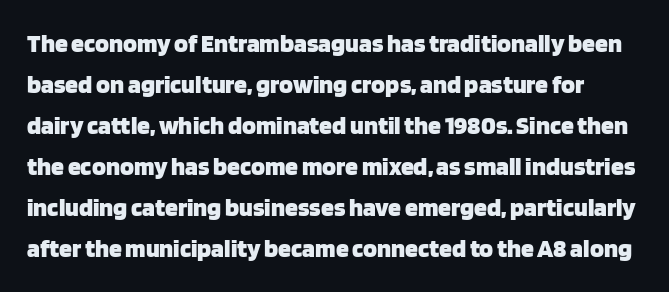
The image shows 26 px bold type, upright; set normal line spacing (1.58x), normal letter spacing, not underlined.
